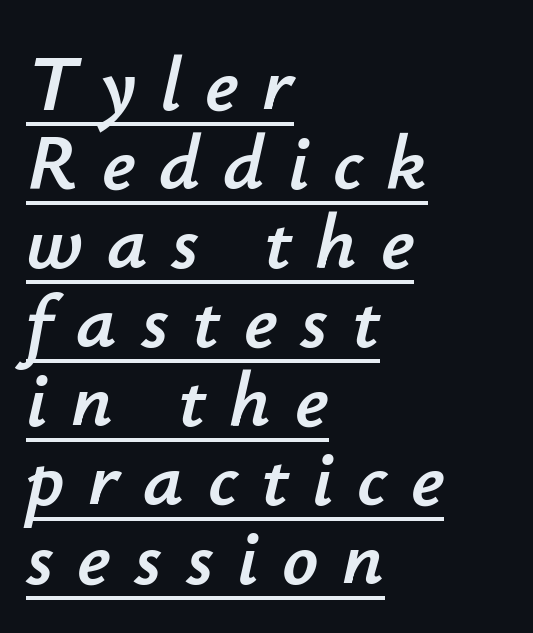
Letter spacing: wide. The lines in this sample share a left origin and differ only in where they stop. Yep, that's italic — everything's leaning. The lines are packed closely together with very little leading. Beneath each row of characters lies a ruled line.
